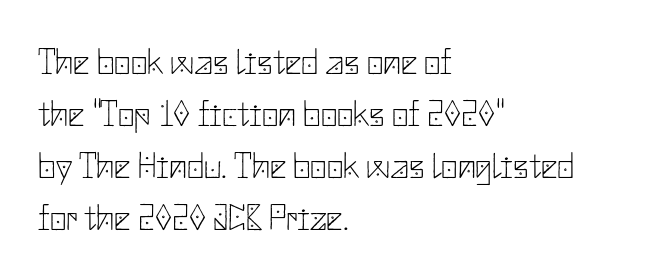
The ragged edge is on the right, which tells us the setting is flush left. If you measured baseline to baseline, you'd find a middling distance. Nothing heavy about these letters — not bold at all. The lettering holds an erect, upright posture throughout. Serif or sans? Sans — the stroke terminals are bare.
